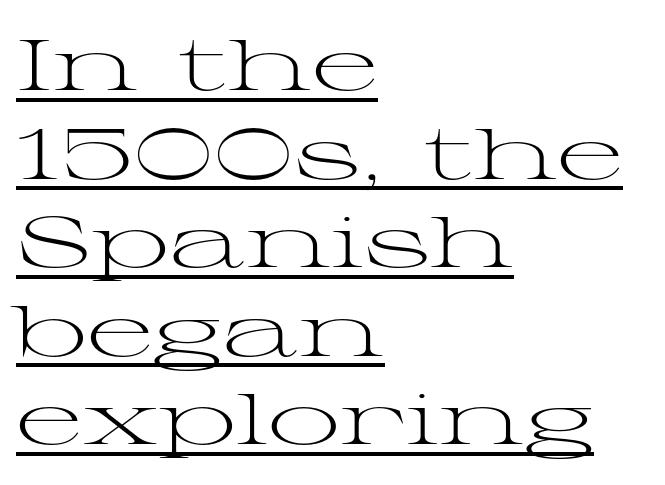
Q: Is the text bold? A: No.
Q: Is the text italic (slanted)? A: No, it is upright.
Q: Is the typeface a serif or a sans-serif typeface? A: Serif.
Q: Is the text underlined? A: Yes.
Q: How is the paragraph aligned? A: Left-aligned.
Q: Is the spacing between letters normal or unusually wide? A: Normal.
Q: Width (condensed, normal, or wide)? A: Wide.
Q: Stroke contrast? A: Medium.
Q: x-height? A: Medium.
Q: Monospaced? A: No.
